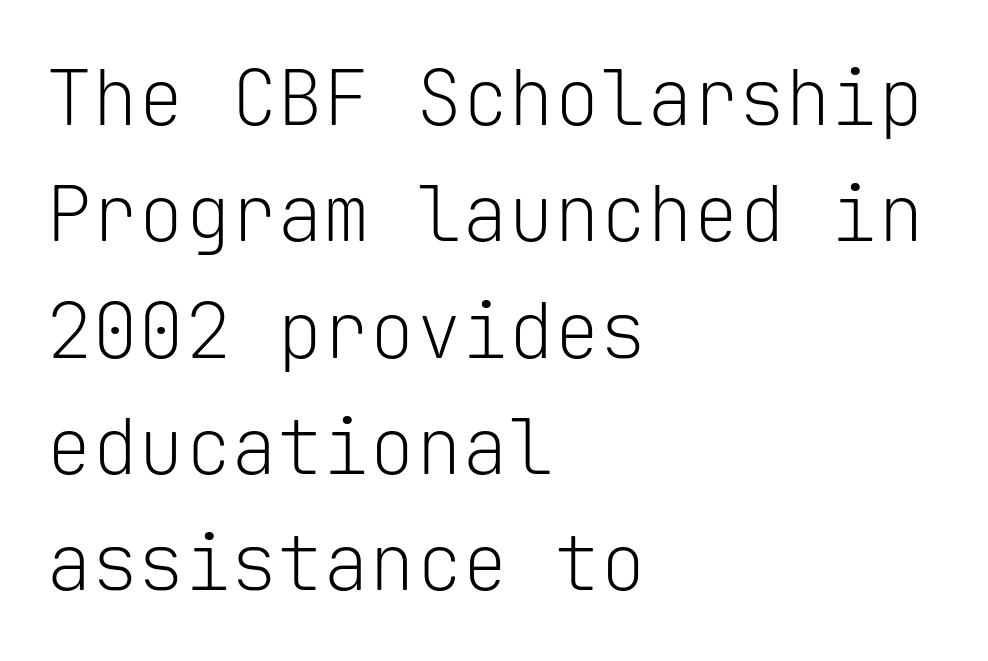
{"serif": "no", "italic": "no", "bold": "no", "weight": "light", "width": "normal", "stroke_contrast": "low", "x_height": "medium", "monospaced": "yes", "underline": "no", "align": "left", "line_spacing": "normal", "line_spacing_ratio": 1.51, "letter_spacing": "normal", "letter_spacing_em": 0.0, "glyph_px": 77}
